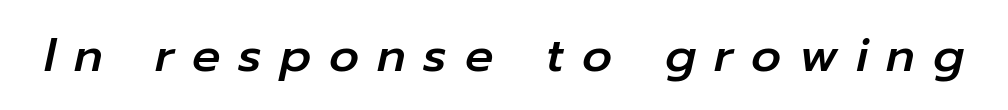
Q: Is the text italic (slanted)? A: Yes, it leans right by about 12 degrees.
Q: Is the text underlined? A: No.
Q: Is the spacing between letters normal or unusually wide? A: Unusually wide.
Q: Width (condensed, normal, or wide)? A: Normal.
Q: Stroke contrast? A: Low.
Q: x-height? A: Medium.
Q: Monospaced? A: No.
